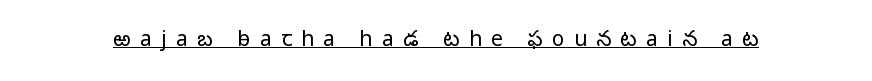
Q: Is the text bold? A: No.
Q: Is the text italic (slanted)? A: No, it is upright.
Q: Is the text underlined? A: Yes.
Q: Is the spacing between letters normal or unusually wide? A: Unusually wide.
